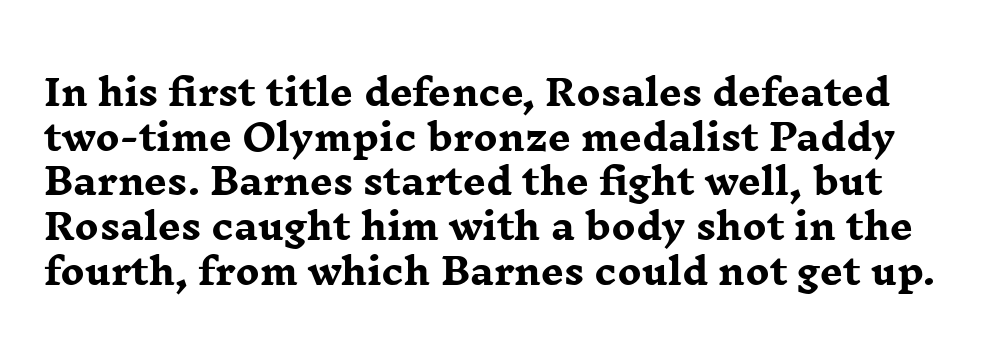
{"serif": "yes", "italic": "no", "bold": "yes", "weight": "heavy", "width": "wide", "stroke_contrast": "low", "x_height": "medium", "monospaced": "no", "underline": "no", "line_spacing_ratio": 1.24, "letter_spacing": "normal", "letter_spacing_em": 0.0, "glyph_px": 36}
